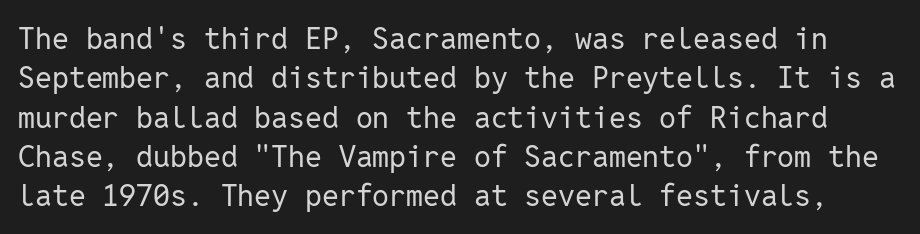
Q: Is the text bold? A: No.
Q: Is the text italic (slanted)? A: No, it is upright.
Q: Is the typeface a serif or a sans-serif typeface? A: Sans-serif.
Q: Is the text underlined? A: No.
Q: Is the spacing between letters normal or unusually wide? A: Normal.
Q: Is the spacing between lines tight, normal or loose? A: Normal.
Q: Width (condensed, normal, or wide)? A: Normal.
Q: Stroke contrast? A: Low.
Q: x-height? A: Medium.
Q: Monospaced? A: Yes.
